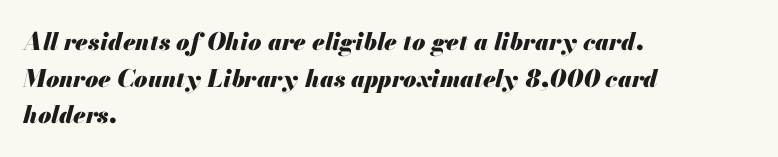
The image shows 24 px bold type, italic (leaning right); set left-aligned, normal line spacing (1.53x), normal letter spacing, not underlined.
